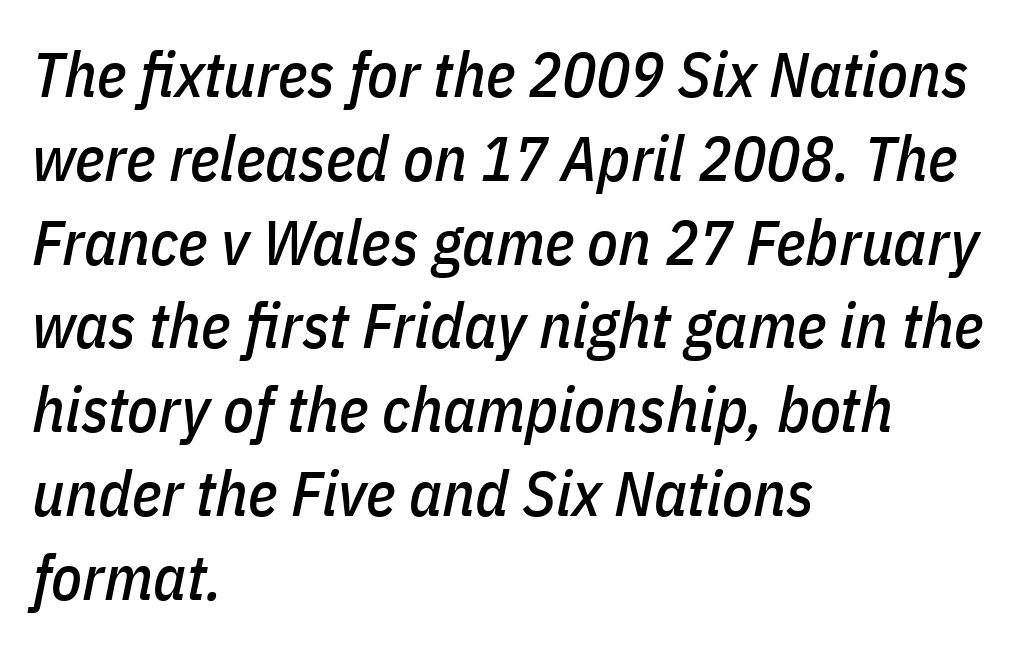
{"italic": "yes", "lean": "right", "slant_degrees": 11, "width": "condensed", "stroke_contrast": "low", "x_height": "medium", "monospaced": "no", "underline": "no", "align": "left", "line_spacing": "normal", "line_spacing_ratio": 1.33, "letter_spacing": "normal", "letter_spacing_em": 0.0, "glyph_px": 63}
